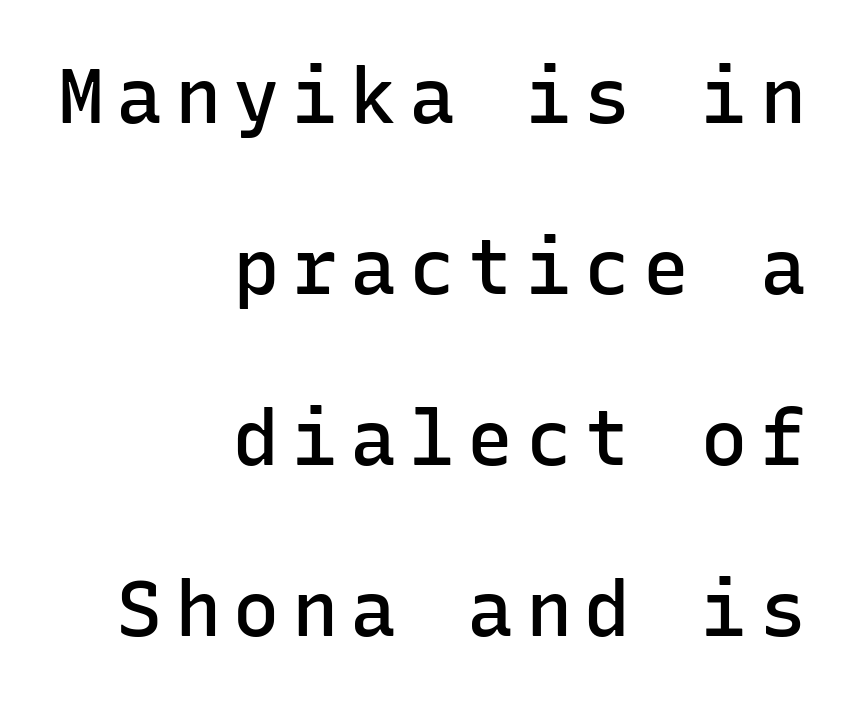
The image shows 77 px semibold sans-serif type, upright, monospaced; set right-aligned, loose line spacing (2.22x), not underlined; low stroke contrast and a medium x-height.
